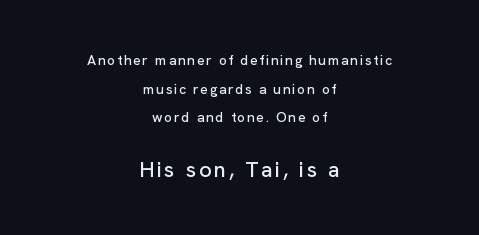
Line starts and ends both wander, symmetrically. The letters stand upright; this is a roman face. Words float on clear page, feet unadorned. You could fit nearly another row in the gap between these rows. Two sizes are in play, and the larger belongs to the second block.
